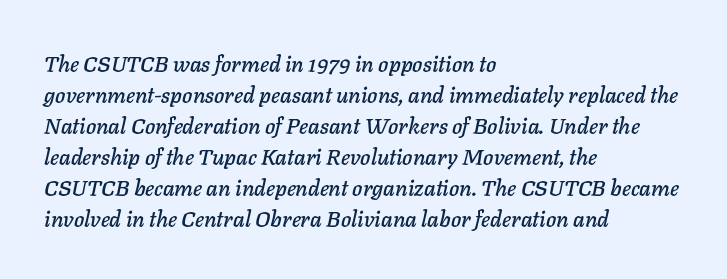
Q: Is the text italic (slanted)? A: Yes, it leans right by about 11 degrees.
Q: Is the text underlined? A: No.
Q: How is the paragraph aligned? A: Left-aligned.
Q: Is the spacing between letters normal or unusually wide? A: Normal.
Q: Is the spacing between lines tight, normal or loose? A: Normal.
